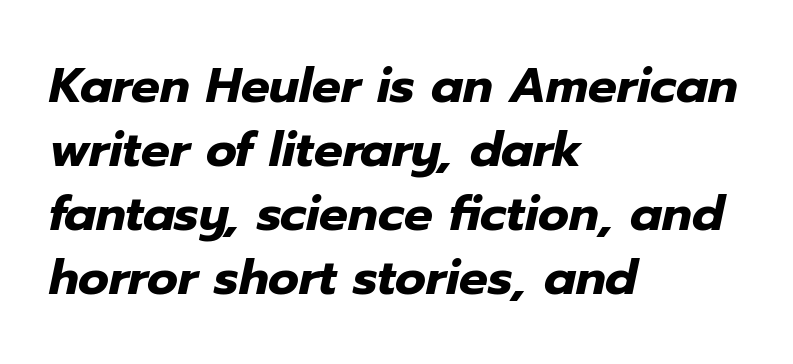
{"italic": "yes", "lean": "right", "slant_degrees": 12, "bold": "yes", "weight": "heavy", "width": "normal", "stroke_contrast": "low", "x_height": "medium", "monospaced": "no", "underline": "no", "align": "left", "line_spacing": "normal", "line_spacing_ratio": 1.33, "letter_spacing": "normal", "letter_spacing_em": 0.0, "glyph_px": 48}
